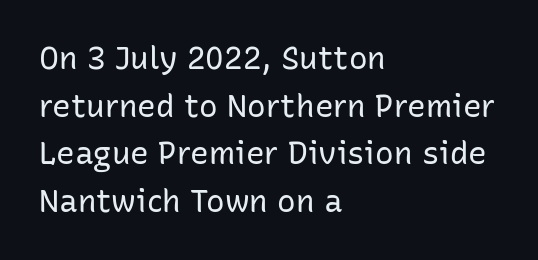
Here the designer chose a conventional face with non-uniform glyph widths. Stroke thickness stays within the range of a standard reading face or lighter. The block of text has a typical density, with ordinary space between rows. You can tell from the bare stems that sans-serif type was used. All the whitespace from short lines collects on the right. In terms of posture, this sample is upright.
